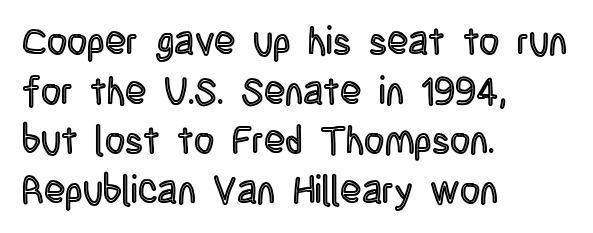
{"italic": "no", "width": "condensed", "x_height": "large", "monospaced": "no", "underline": "no", "align": "left", "line_spacing": "normal", "line_spacing_ratio": 1.27, "letter_spacing": "normal", "letter_spacing_em": 0.0, "glyph_px": 39}
